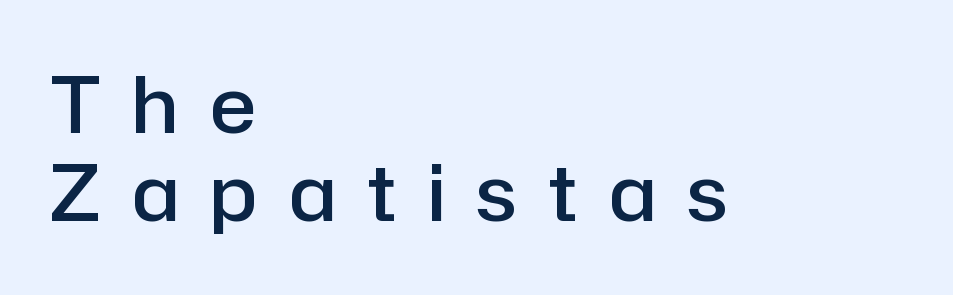
Type without underlining. Character widths vary here, with narrow letters taking less room than wide ones. Rows of type sit shoulder to shoulder in the vertical direction. These lines stack with their left ends in a neat column. Ascenders rise straight up at ninety degrees.
